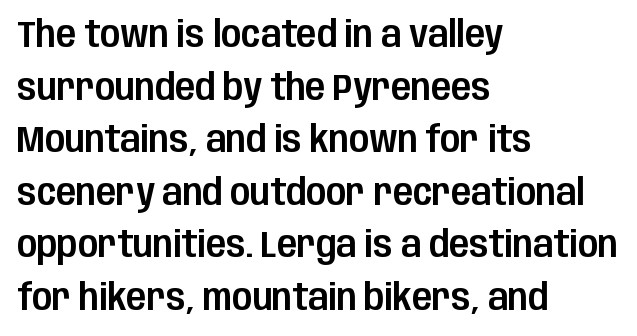
{"serif": "no", "italic": "no", "width": "condensed", "stroke_contrast": "low", "x_height": "large", "monospaced": "no", "underline": "no", "align": "left", "line_spacing": "normal", "line_spacing_ratio": 1.42, "letter_spacing": "normal", "letter_spacing_em": 0.0, "glyph_px": 37}
